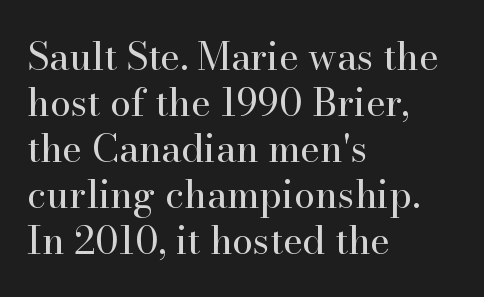
Q: Is the text bold? A: No.
Q: Is the text italic (slanted)? A: No, it is upright.
Q: Is the typeface a serif or a sans-serif typeface? A: Serif.
Q: Is the text underlined? A: No.
Q: How is the paragraph aligned? A: Left-aligned.
Q: Is the spacing between letters normal or unusually wide? A: Normal.
Q: Width (condensed, normal, or wide)? A: Normal.
Q: Stroke contrast? A: High.
Q: x-height? A: Small.
Q: Monospaced? A: No.
